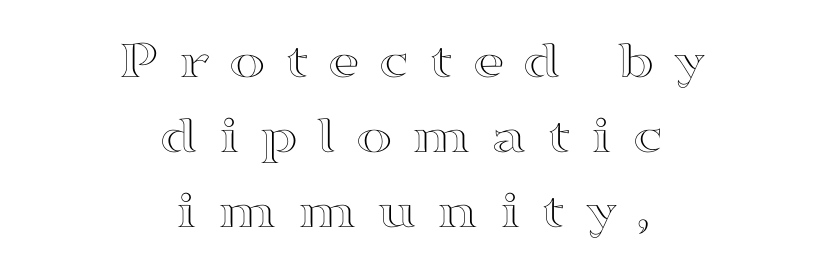
{"italic": "no", "width": "wide", "x_height": "medium", "monospaced": "no", "underline": "no", "align": "center", "line_spacing": "normal", "line_spacing_ratio": 1.36, "letter_spacing": "wide", "letter_spacing_em": 0.35, "glyph_px": 55}
